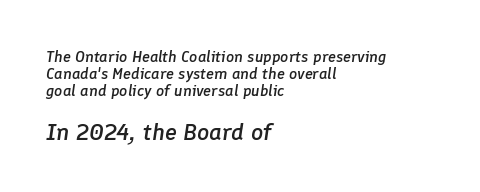
The image shows 24 px text type, italic (leaning right); set left-aligned, tight line spacing (1.07x), normal letter spacing, not underlined; the second (bottom) block is 1.5x larger.
